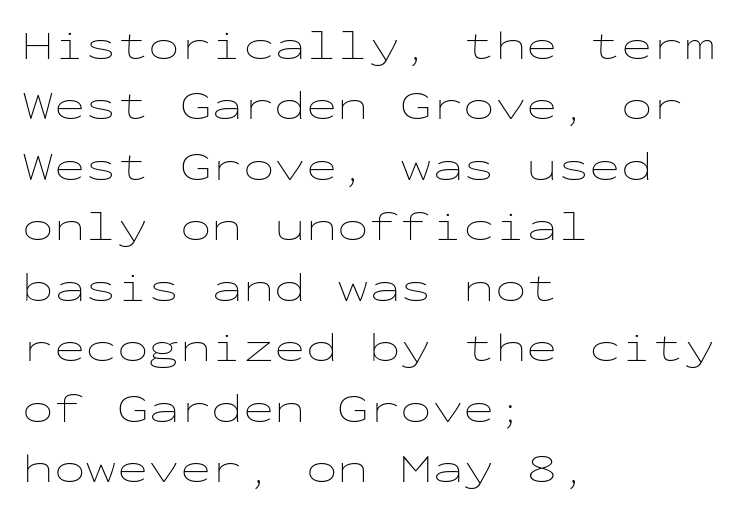
Q: Is the text bold? A: No.
Q: Is the text italic (slanted)? A: No, it is upright.
Q: Is the text underlined? A: No.
Q: How is the paragraph aligned? A: Left-aligned.
Q: Is the spacing between letters normal or unusually wide? A: Normal.
Q: Is the spacing between lines tight, normal or loose? A: Normal.
Q: Width (condensed, normal, or wide)? A: Wide.
Q: Stroke contrast? A: Low.
Q: x-height? A: Medium.
Q: Monospaced? A: Yes.
